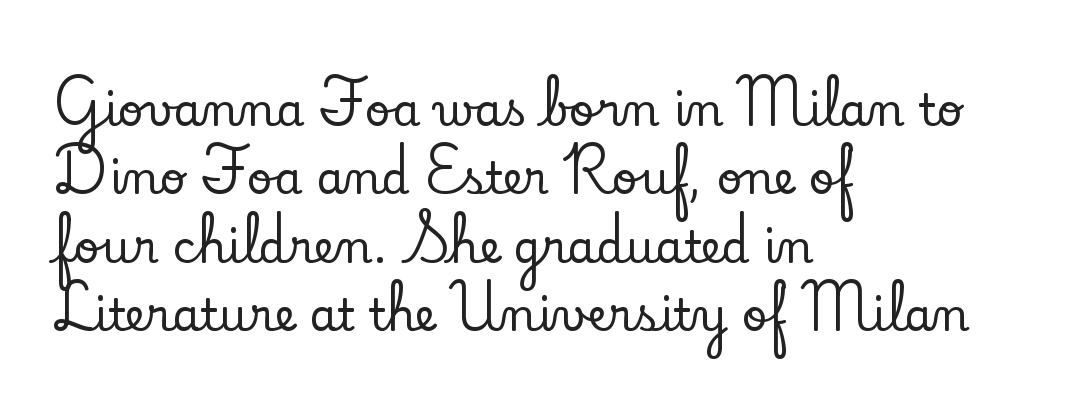
This sample has the flowing, uneven cadence of proportional lettering. The designer went with a serif here, giving each stem small feet. Interline gaps are of average width in this sample. Short and long lines alike share a common starting point at left. If you drew a line through each stem, it would be perfectly vertical. Only glyphs here, with clear space below each row.
